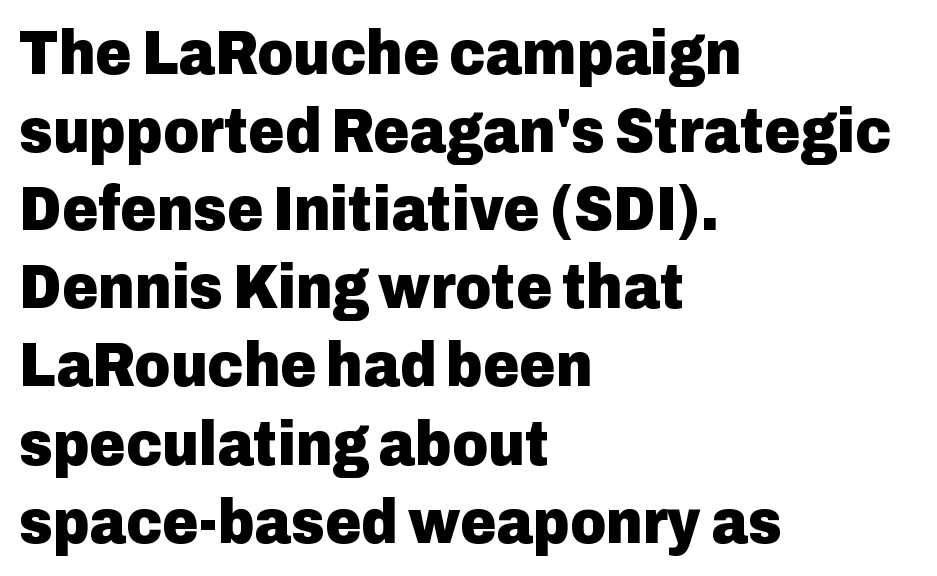
Q: Is the text bold? A: Yes.
Q: Is the text italic (slanted)? A: No, it is upright.
Q: Is the typeface a serif or a sans-serif typeface? A: Sans-serif.
Q: Is the text underlined? A: No.
Q: How is the paragraph aligned? A: Left-aligned.
Q: Is the spacing between letters normal or unusually wide? A: Normal.
Q: Is the spacing between lines tight, normal or loose? A: Normal.
Q: Width (condensed, normal, or wide)? A: Normal.
Q: Stroke contrast? A: Low.
Q: x-height? A: Medium.
Q: Monospaced? A: No.
